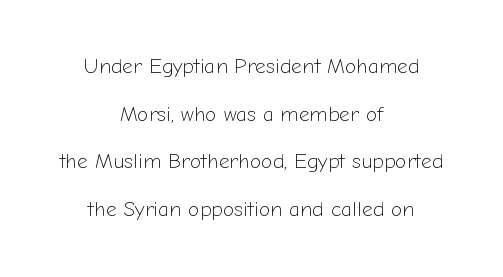
Q: Is the text bold? A: No.
Q: Is the text italic (slanted)? A: No, it is upright.
Q: Is the text underlined? A: No.
Q: How is the paragraph aligned? A: Centered.
Q: Is the spacing between letters normal or unusually wide? A: Normal.
Q: Is the spacing between lines tight, normal or loose? A: Loose.
